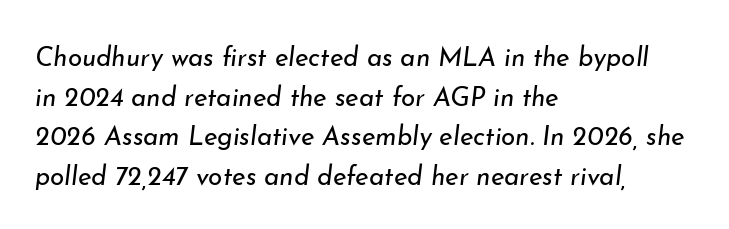
Q: Is the text bold? A: No.
Q: Is the text italic (slanted)? A: Yes, it leans right by about 7 degrees.
Q: Is the text underlined? A: No.
Q: How is the paragraph aligned? A: Left-aligned.
Q: Is the spacing between letters normal or unusually wide? A: Normal.
Q: Is the spacing between lines tight, normal or loose? A: Normal.
